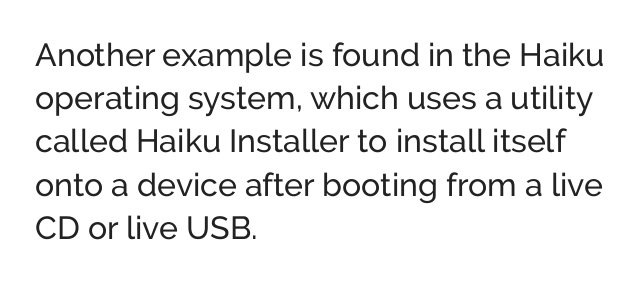
The image shows 32 px regular-weight sans-serif type, upright; set left-aligned, normal line spacing (1.35x), normal letter spacing, not underlined; low stroke contrast and a medium x-height.
